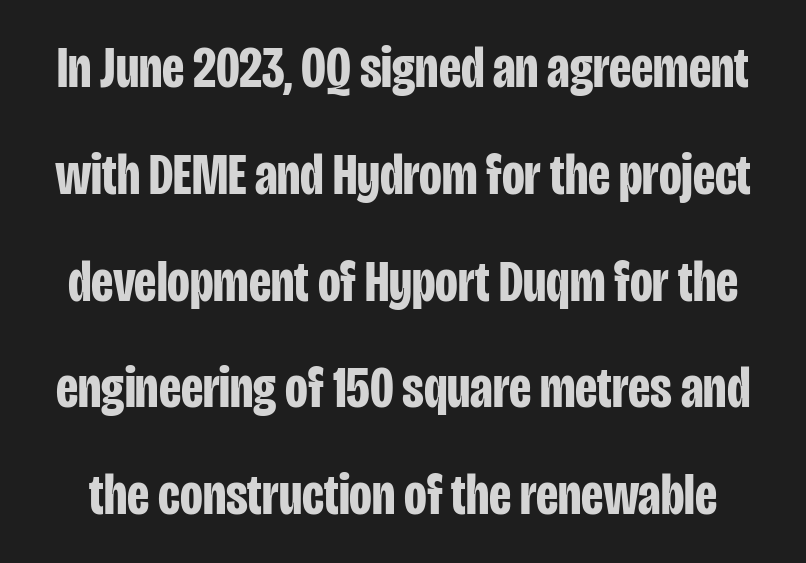
{"serif": "no", "italic": "no", "bold": "yes", "weight": "bold", "width": "condensed", "stroke_contrast": "low", "x_height": "large", "monospaced": "no", "underline": "no", "line_spacing_ratio": 1.81, "letter_spacing": "normal", "letter_spacing_em": 0.0, "glyph_px": 59}
